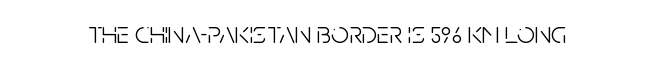
The image shows 31 px light, condensed sans-serif type, upright; set normal letter spacing, not underlined; low stroke contrast and a large x-height.
